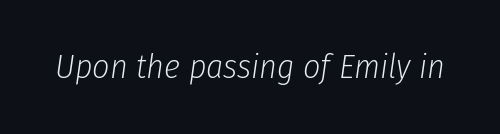
Underline: absent. The strokes carry an ordinary text weight at most. The tracking reads as untouched default to a designer's eye. Note the varied advance widths — an 'i' is clearly narrower than an 'm'.
